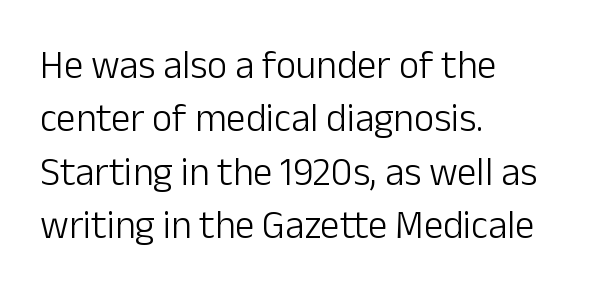
In CSS terms this would be text-align: left. The space directly below the letters is spotless. The characters are drawn with everyday or finer stroke widths. Are there feet on the stems? There aren't — it's a sans. Nothing unusual about the tracking: characters are spaced as the font intends. This block has exactly the height ordinary leading produces.
